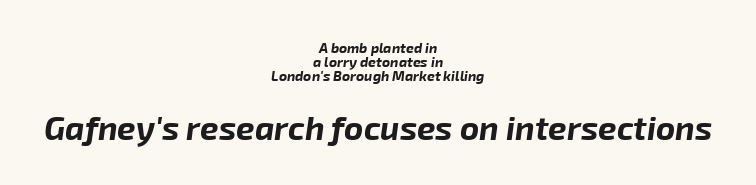
Check the space under the baseline: it is left empty. Reading top to bottom, the characters get bigger at the block break. The rendering uses natural spacing where letterforms have individual widths. The leading is snug, giving the passage a crowded texture. Notice how the stems are inclined rather than vertical — that's the hallmark of italics. This sample uses plain, unmodified letter spacing.
